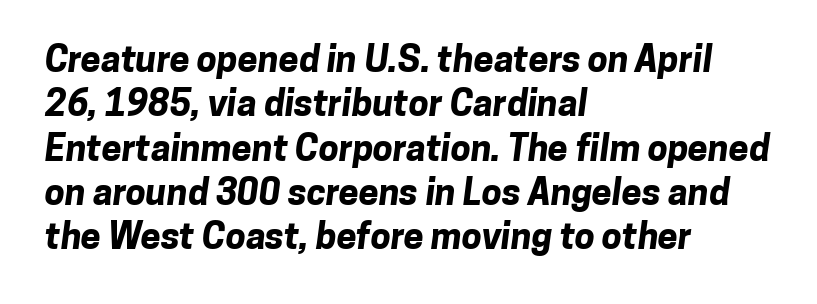
Q: Is the text bold? A: Yes.
Q: Is the typeface a serif or a sans-serif typeface? A: Sans-serif.
Q: Is the text underlined? A: No.
Q: How is the paragraph aligned? A: Left-aligned.
Q: Is the spacing between letters normal or unusually wide? A: Normal.
Q: Width (condensed, normal, or wide)? A: Normal.
Q: Stroke contrast? A: Low.
Q: x-height? A: Medium.
Q: Monospaced? A: No.
